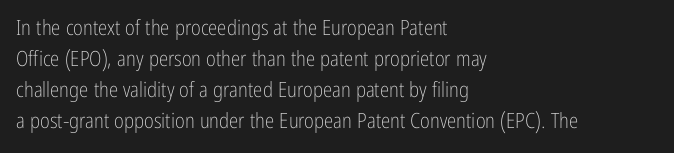
The image shows 21 px text type, upright; set left-aligned, normal line spacing (1.47x), normal letter spacing, not underlined.
